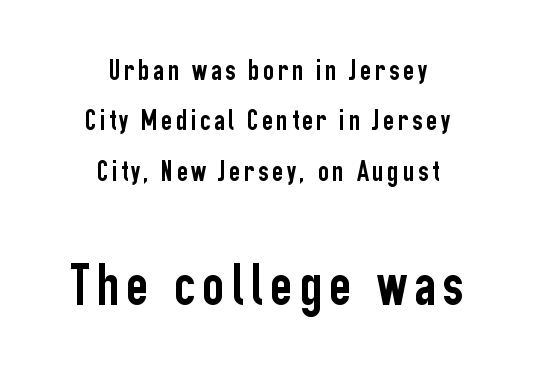
Q: Is the text italic (slanted)? A: No, it is upright.
Q: Is the typeface a serif or a sans-serif typeface? A: Sans-serif.
Q: Is the text underlined? A: No.
Q: How is the paragraph aligned? A: Centered.
Q: Is the spacing between lines tight, normal or loose? A: Normal.
Q: Which block of text is set in a larger size, the first (top) or the second (bottom)? A: The second (bottom) one.
Q: Width (condensed, normal, or wide)? A: Condensed.
Q: Stroke contrast? A: Low.
Q: x-height? A: Medium.
Q: Monospaced? A: No.
